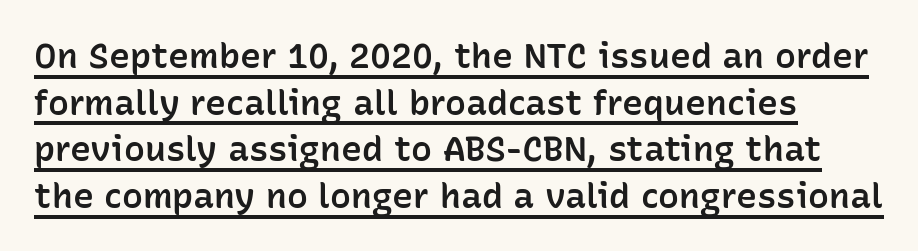
{"serif": "no", "italic": "no", "bold": "semi", "weight": "semibold", "width": "normal", "stroke_contrast": "low", "x_height": "medium", "monospaced": "no", "underline": "yes", "align": "left", "line_spacing": "normal", "line_spacing_ratio": 1.33, "letter_spacing": "normal", "letter_spacing_em": 0.0, "glyph_px": 35}
